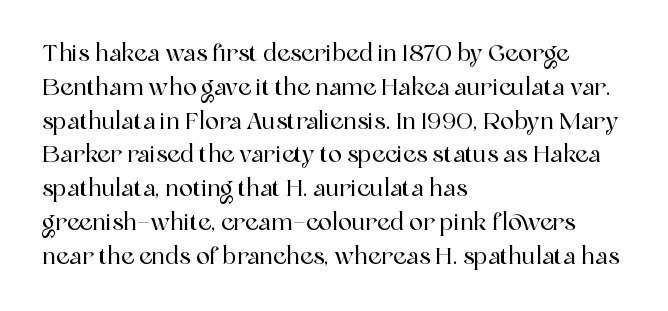
Left-aligned paragraph, ragged on the right. Compared with typical body copy, the letter spacing here is the same. A roman cut, with each character standing at attention. Baseline-to-baseline distance is the conventional proportion of letter height. The string is rendered with underlining switched off.
